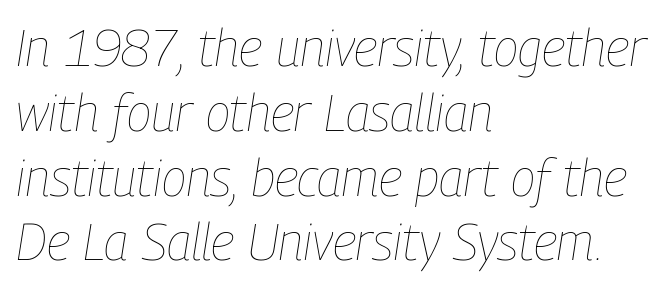
The image shows 51 px thin, condensed type, italic (leaning right); set left-aligned, normal line spacing (1.27x), normal letter spacing, not underlined; low stroke contrast and a medium x-height.
